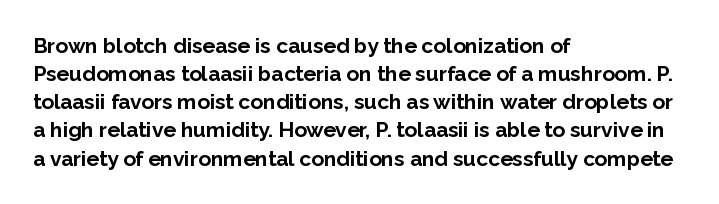
Anything drawn beneath the words? Only blank space. Evenly set lines give the paragraph a standard silhouette. In CSS terms this would be text-align: left. The font's upright variant was chosen for this text. Strokes here are thick enough to call this a true bold.
